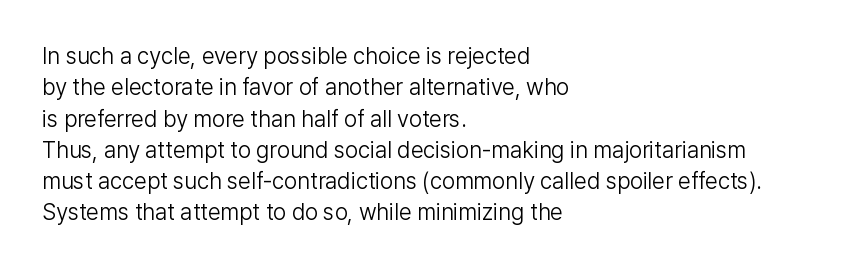
The image shows 23 px text type, upright; set left-aligned, normal line spacing (1.36x), normal letter spacing, not underlined.
